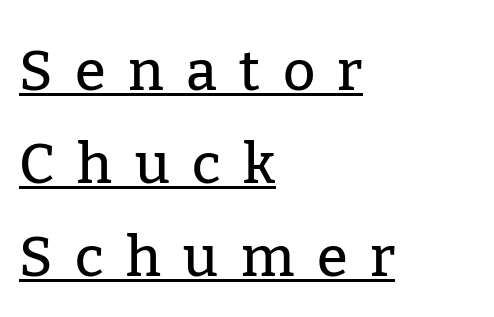
The image shows 56 px serif type, upright; set left-aligned, normal line spacing (1.66x), unusually wide letter spacing (+0.4 em), underlined; low stroke contrast and a medium x-height.
